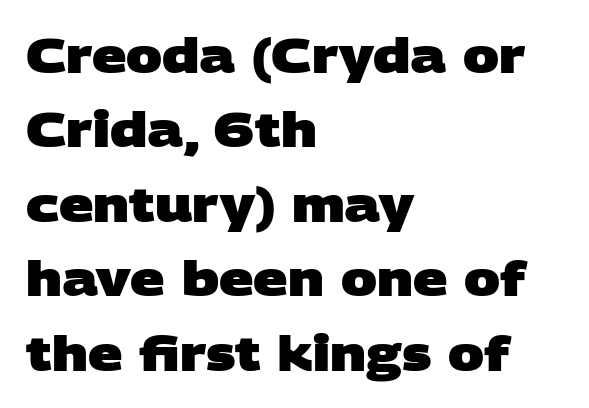
{"serif": "no", "bold": "yes", "weight": "heavy", "width": "wide", "stroke_contrast": "low", "x_height": "large", "monospaced": "no", "underline": "no", "align": "left", "line_spacing": "normal", "line_spacing_ratio": 1.55, "letter_spacing": "normal", "letter_spacing_em": 0.0, "glyph_px": 48}
